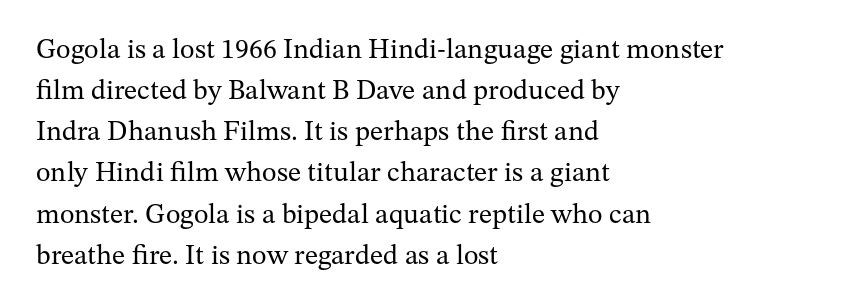
Q: Is the text bold? A: No.
Q: Is the text italic (slanted)? A: No, it is upright.
Q: Is the typeface a serif or a sans-serif typeface? A: Serif.
Q: Is the text underlined? A: No.
Q: How is the paragraph aligned? A: Left-aligned.
Q: Is the spacing between letters normal or unusually wide? A: Normal.
Q: Is the spacing between lines tight, normal or loose? A: Normal.
Q: Width (condensed, normal, or wide)? A: Normal.
Q: Stroke contrast? A: Medium.
Q: x-height? A: Medium.
Q: Monospaced? A: No.
